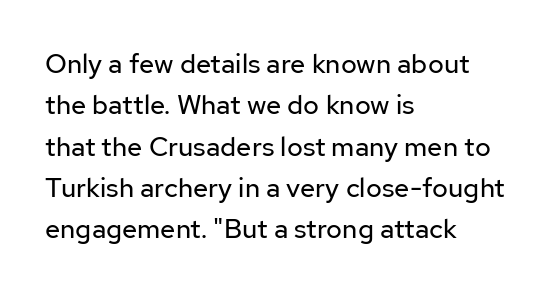
The image shows 27 px text type, upright; set left-aligned, normal line spacing (1.53x), normal letter spacing, not underlined.
